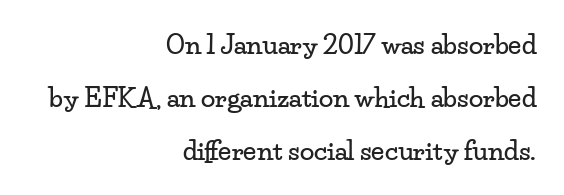
Reading down the block, your eye finds every line finishing at a fixed right position. The gaps between neighbouring characters are ordinary and unremarkable. Vertical strokes here are truly vertical. Horizontal bands of white between lines are thick stripes.
